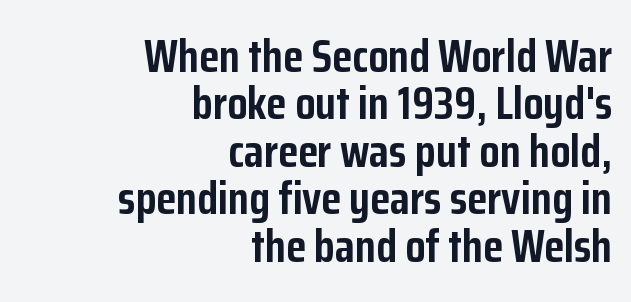
The image shows 46 px semibold, condensed sans-serif type, upright; set right-aligned, tight line spacing (1.03x), normal letter spacing, not underlined; low stroke contrast and a medium x-height.
